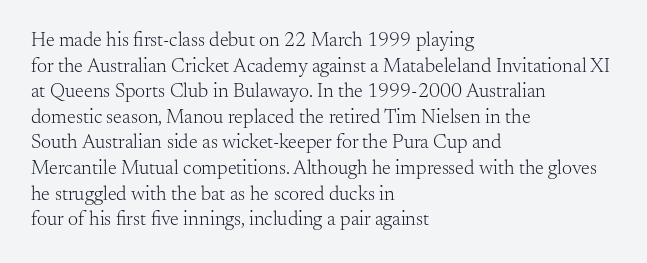
The image shows 20 px text type, upright; set left-aligned, normal line spacing (1.28x), normal letter spacing, not underlined.
